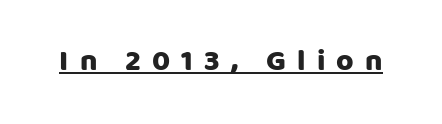
{"serif": "no", "italic": "no", "width": "normal", "stroke_contrast": "low", "x_height": "large", "monospaced": "no", "underline": "yes", "letter_spacing": "wide", "letter_spacing_em": 0.37, "glyph_px": 30}
